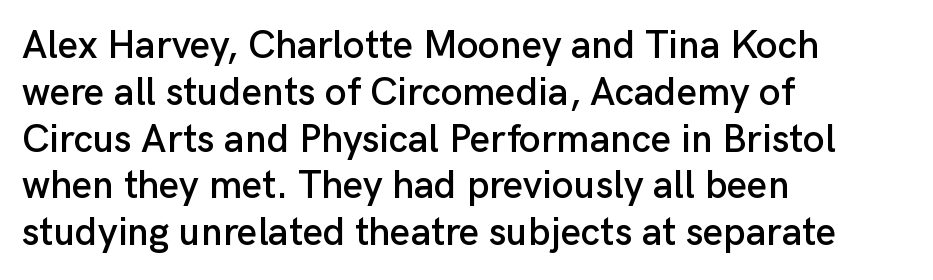
{"serif": "no", "italic": "no", "width": "normal", "stroke_contrast": "low", "x_height": "medium", "monospaced": "no", "underline": "no", "align": "left", "line_spacing_ratio": 1.2, "letter_spacing": "normal", "letter_spacing_em": 0.0, "glyph_px": 39}
